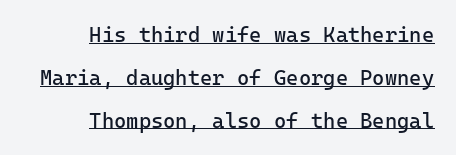
Stem width sits at or under what a default text font uses. One glance says open: line gaps are wider than usual. This sample uses an upright cut, with every glyph sitting square on the baseline. A flush-right, rag-left setting is used for this passage. Observe the ordinary spacing: letters are neighbours, not strangers. A baseline rule has been typeset under these characters.
